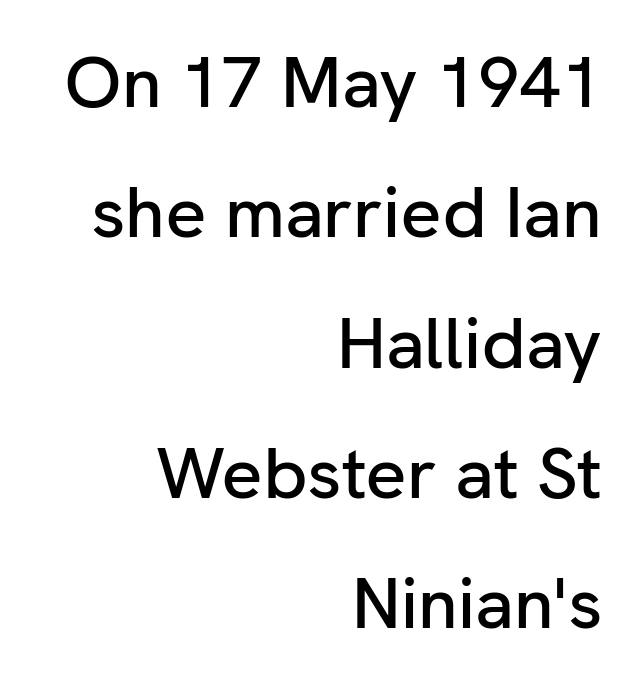
{"serif": "no", "italic": "no", "width": "normal", "stroke_contrast": "low", "x_height": "medium", "monospaced": "no", "underline": "no", "align": "right", "line_spacing_ratio": 1.81, "letter_spacing": "normal", "letter_spacing_em": 0.0, "glyph_px": 72}
